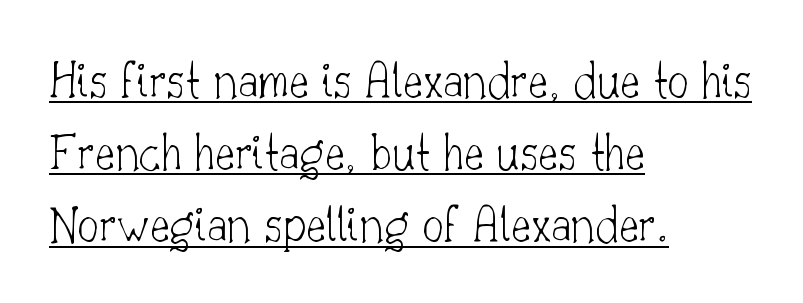
The image shows 53 px thin serif type, upright; set left-aligned, normal line spacing (1.36x), normal letter spacing, underlined; low stroke contrast and a small x-height.
